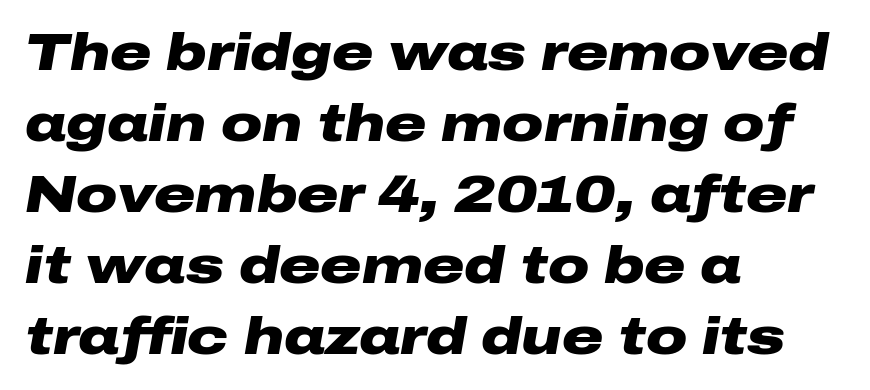
Notice how descenders clear the ascenders below comfortably — that's standard leading. You can tell it's italic because the verticals aren't actually vertical. The face used here is proportionally spaced, like ordinary book or web type. Glyph-to-glyph distance matches everyday printed text.
